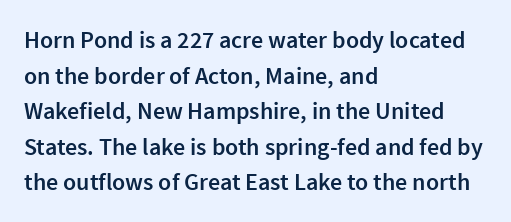
{"italic": "no", "bold": "semi", "underline": "no", "align": "left", "line_spacing": "normal", "line_spacing_ratio": 1.48, "letter_spacing": "normal", "letter_spacing_em": 0.0, "glyph_px": 24}
